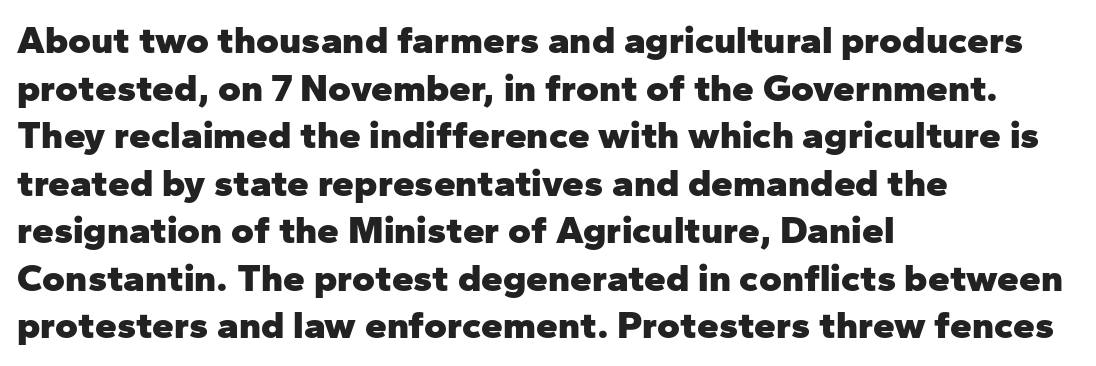
The image shows 39 px heavy sans-serif type, upright; set left-aligned, line spacing 1.22x, normal letter spacing, not underlined; low stroke contrast and a medium x-height.
